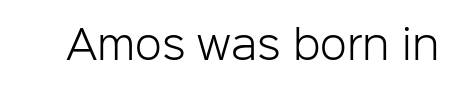
{"serif": "no", "italic": "no", "bold": "no", "weight": "light", "width": "normal", "stroke_contrast": "low", "x_height": "medium", "monospaced": "no", "underline": "no", "letter_spacing": "normal", "letter_spacing_em": 0.0, "glyph_px": 39}
